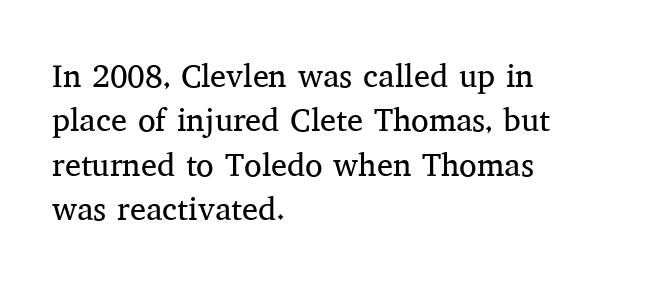
Reading down the block, your eye returns to a fixed left position each line. The typeface chosen for these lines features serifs. The gaps between neighbouring characters are ordinary and unremarkable. Each stroke keeps to a modest, everyday thickness or less.
